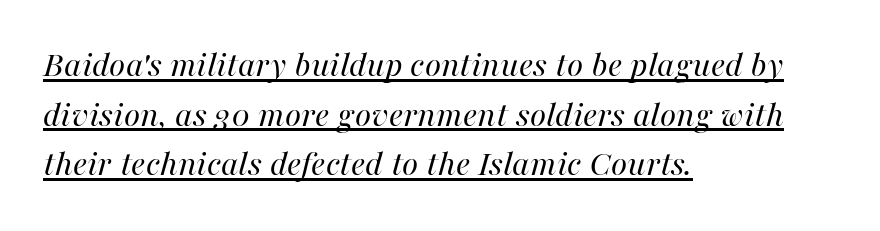
Q: Is the text bold? A: No.
Q: Is the text italic (slanted)? A: Yes, it leans right by about 16 degrees.
Q: Is the text underlined? A: Yes.
Q: How is the paragraph aligned? A: Left-aligned.
Q: Is the spacing between letters normal or unusually wide? A: Normal.
Q: Is the spacing between lines tight, normal or loose? A: Normal.
Q: Width (condensed, normal, or wide)? A: Normal.
Q: Stroke contrast? A: High.
Q: x-height? A: Medium.
Q: Monospaced? A: No.
